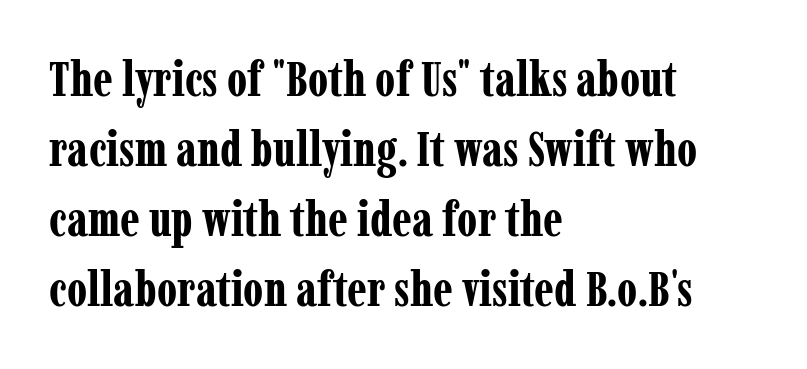
Q: Is the text bold? A: Yes.
Q: Is the text italic (slanted)? A: No, it is upright.
Q: Is the typeface a serif or a sans-serif typeface? A: Serif.
Q: Is the text underlined? A: No.
Q: How is the paragraph aligned? A: Left-aligned.
Q: Is the spacing between letters normal or unusually wide? A: Normal.
Q: Is the spacing between lines tight, normal or loose? A: Normal.
Q: Width (condensed, normal, or wide)? A: Condensed.
Q: Stroke contrast? A: Low.
Q: x-height? A: Medium.
Q: Monospaced? A: No.
